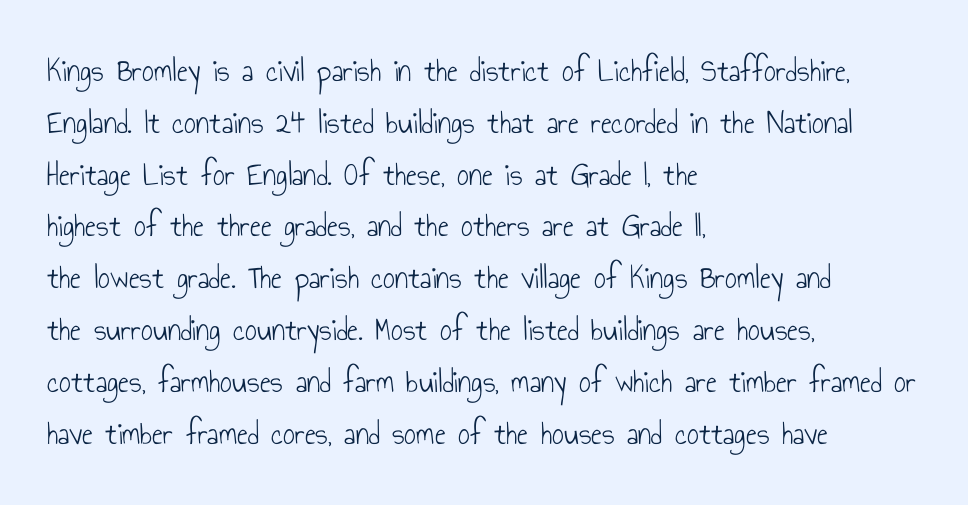
Notice how the passage keeps a crisp vertical edge on the left only. No extra tracking has been applied to these lines. The face used here is proportionally spaced, like ordinary book or web type. Classification — sans serif. The rows are spaced the way most documents space them. Stems and bowls with no extra thickness — not bold.
